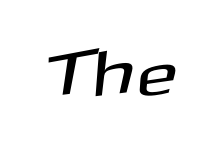
The image shows 64 px sans-serif type; set not underlined; medium stroke contrast and a medium x-height.
